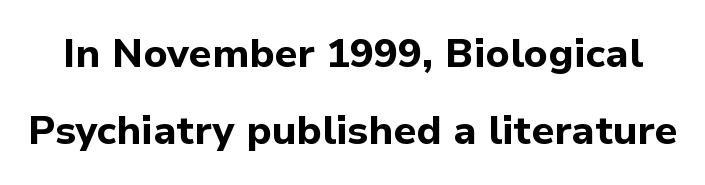
The image shows 40 px bold sans-serif type, upright; set loose line spacing (1.92x), normal letter spacing, not underlined; low stroke contrast and a medium x-height.
